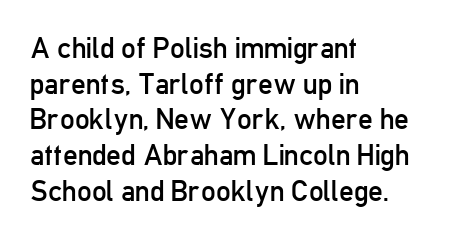
Q: Is the text bold? A: No.
Q: Is the text italic (slanted)? A: No, it is upright.
Q: Is the typeface a serif or a sans-serif typeface? A: Sans-serif.
Q: Is the text underlined? A: No.
Q: How is the paragraph aligned? A: Left-aligned.
Q: Is the spacing between letters normal or unusually wide? A: Normal.
Q: Width (condensed, normal, or wide)? A: Condensed.
Q: Stroke contrast? A: Low.
Q: x-height? A: Medium.
Q: Monospaced? A: No.
